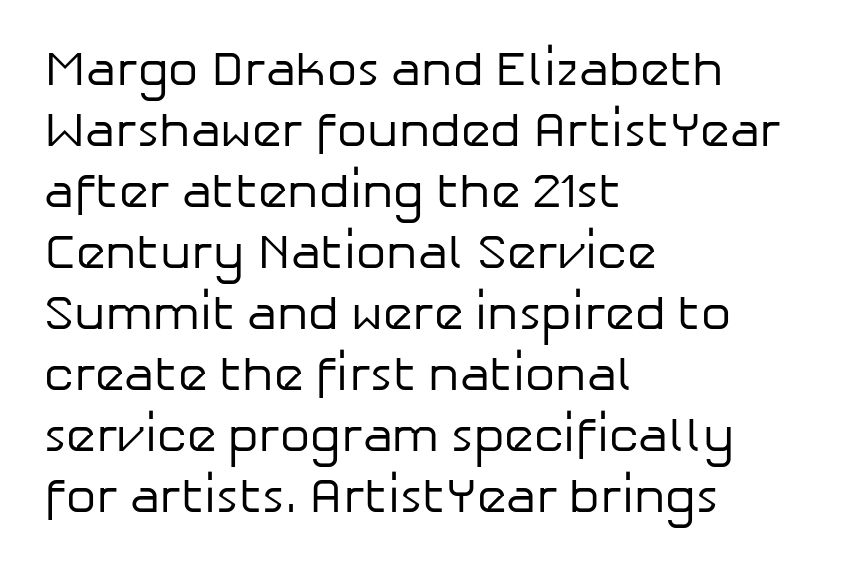
The image shows 48 px regular-weight sans-serif type, upright; set left-aligned, normal line spacing (1.27x), normal letter spacing, not underlined; low stroke contrast and a medium x-height.
